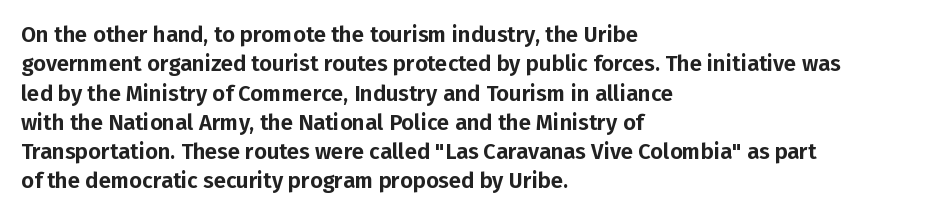
{"italic": "no", "underline": "no", "align": "left", "line_spacing": "normal", "line_spacing_ratio": 1.33, "letter_spacing": "normal", "letter_spacing_em": 0.0, "glyph_px": 22}
